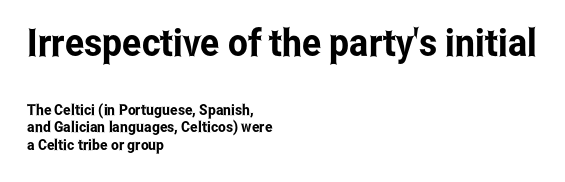
Here the designer chose a conventional face with non-uniform glyph widths. Inter-character spacing is left at the font's built-in metrics. It's the straight-up-and-down kind of type. The compositor pushed each line to the left boundary. The letters in the upper block stand taller than those in the block below.
